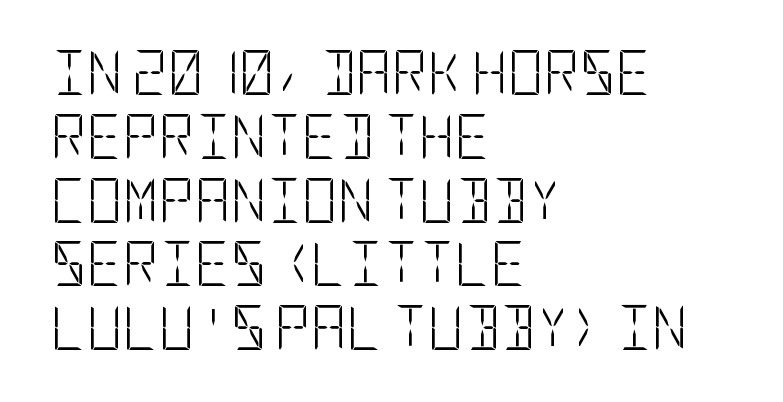
The image shows 44 px light, condensed sans-serif type, upright; set left-aligned, normal line spacing (1.45x), normal letter spacing, not underlined; low stroke contrast and a large x-height.
